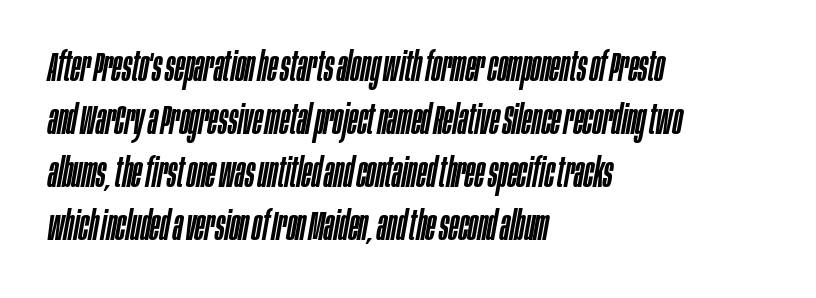
The image shows 41 px condensed type, italic (leaning right); set left-aligned, normal line spacing (1.29x), normal letter spacing, not underlined; low stroke contrast and a large x-height.
